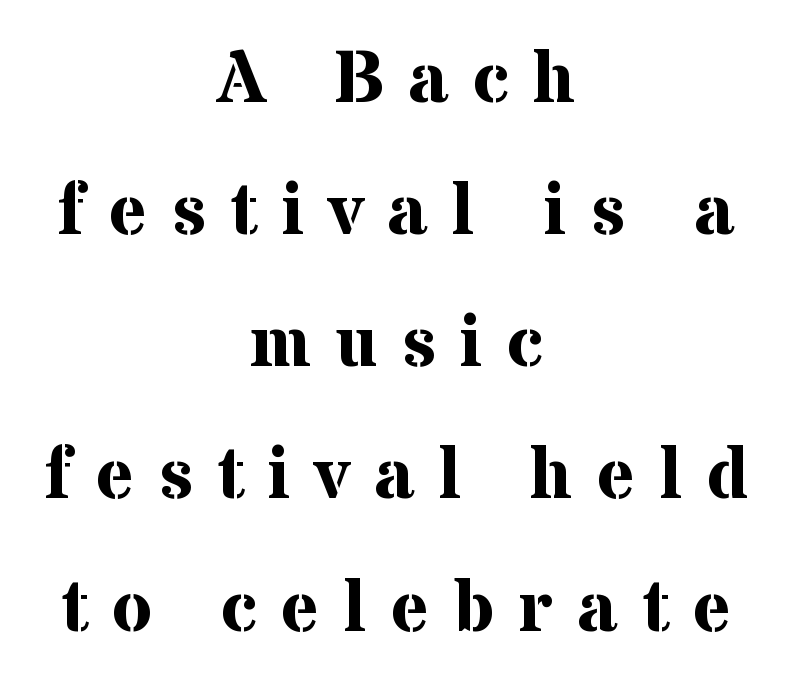
The image shows 73 px bold serif type, upright; set centered, line spacing 1.81x, unusually wide letter spacing (+0.33 em), not underlined; medium stroke contrast and a medium x-height.
